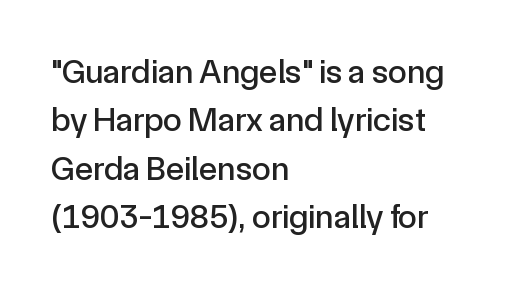
Vertical strokes here are truly vertical. Each line starts at the same left margin while the right side varies. The rows are spaced the way most documents space them. Just letters on the line, the space beneath them empty. The face used here is rendered with its standard letterfit.
